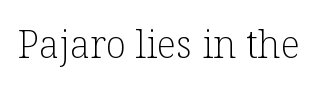
The image shows 38 px light serif type, upright; set normal letter spacing, not underlined; low stroke contrast and a medium x-height.
